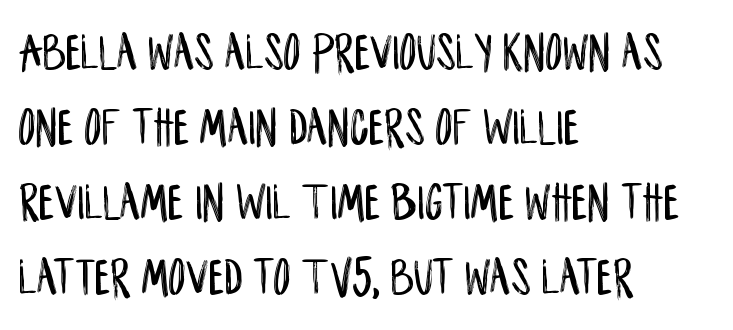
{"serif": "no", "italic": "no", "width": "condensed", "stroke_contrast": "low", "x_height": "large", "monospaced": "no", "underline": "no", "align": "left", "line_spacing": "normal", "line_spacing_ratio": 1.39, "letter_spacing": "normal", "letter_spacing_em": 0.0, "glyph_px": 54}
